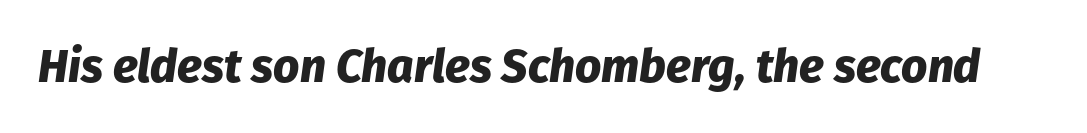
Q: Is the text bold? A: Yes.
Q: Is the text italic (slanted)? A: Yes, it leans right by about 8 degrees.
Q: Is the text underlined? A: No.
Q: Is the spacing between letters normal or unusually wide? A: Normal.
Q: Width (condensed, normal, or wide)? A: Normal.
Q: Stroke contrast? A: Low.
Q: x-height? A: Medium.
Q: Monospaced? A: No.
